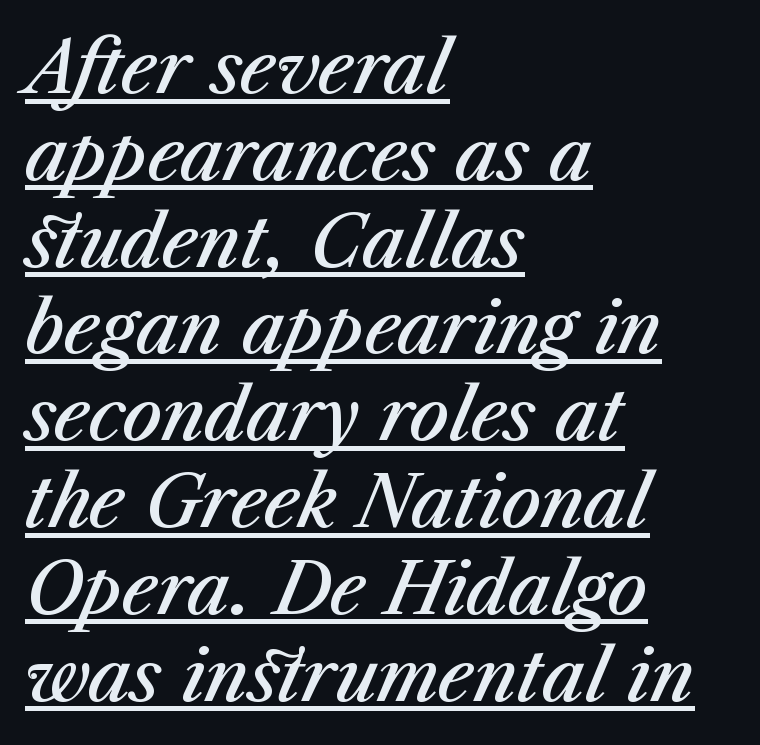
The image shows 70 px semibold type, italic (leaning right); set left-aligned, line spacing 1.24x, normal letter spacing, underlined; medium stroke contrast and a medium x-height.
